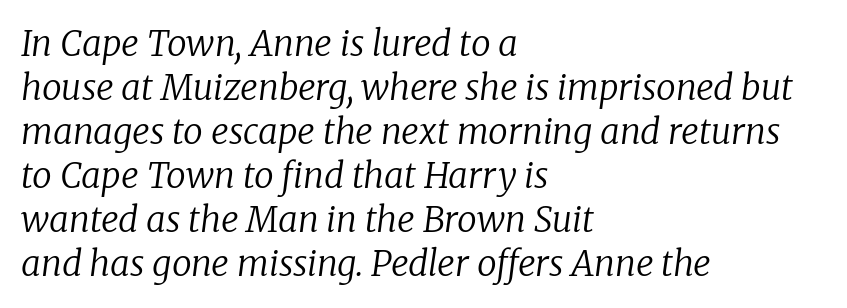
A clean baseline with only descenders dipping below it. The passage is arranged the way most books set body copy — flush left. What kind of face is this? One with serifs. Look at the tracking — it's just the regular setting, nothing added. Think of a printed novel: that variable character pitch is what you see here. The cut favours lightness, reaching ordinary text weight at its darkest.
